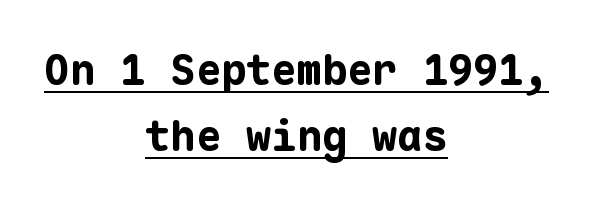
Q: Is the text bold? A: Yes.
Q: Is the text italic (slanted)? A: No, it is upright.
Q: Is the typeface a serif or a sans-serif typeface? A: Sans-serif.
Q: Is the text underlined? A: Yes.
Q: How is the paragraph aligned? A: Centered.
Q: Is the spacing between letters normal or unusually wide? A: Normal.
Q: Is the spacing between lines tight, normal or loose? A: Normal.
Q: Width (condensed, normal, or wide)? A: Normal.
Q: Stroke contrast? A: Low.
Q: x-height? A: Medium.
Q: Monospaced? A: Yes.
